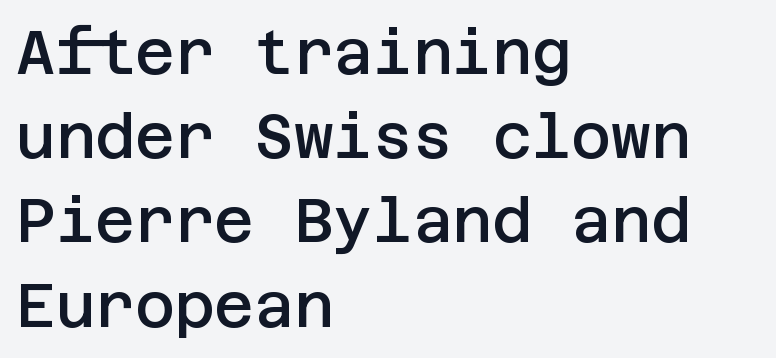
A classic flush-left, rag-right setting is used for this passage. The strip under each line holds only bare page. Look at the tracking — it's just the regular setting, nothing added. Horizontal bands of white between lines are of average thickness. Firm but not heavy-handed strokes: this text is semibold.
